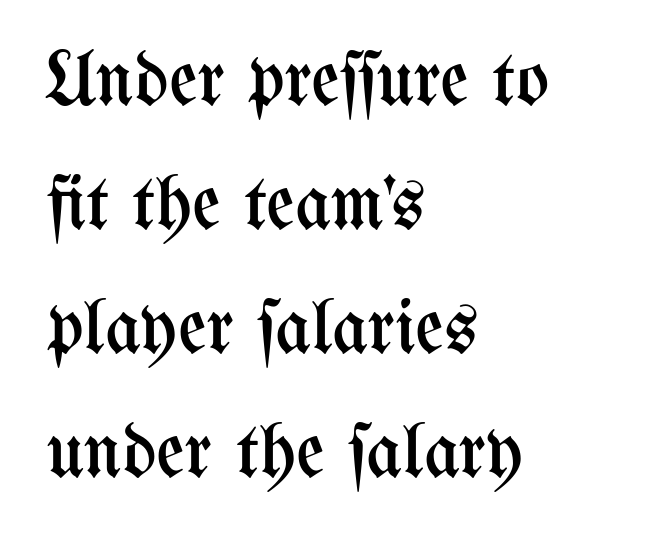
The image shows 78 px regular-weight, condensed type, upright; set left-aligned, normal line spacing (1.59x), normal letter spacing, not underlined; medium stroke contrast and a medium x-height.
